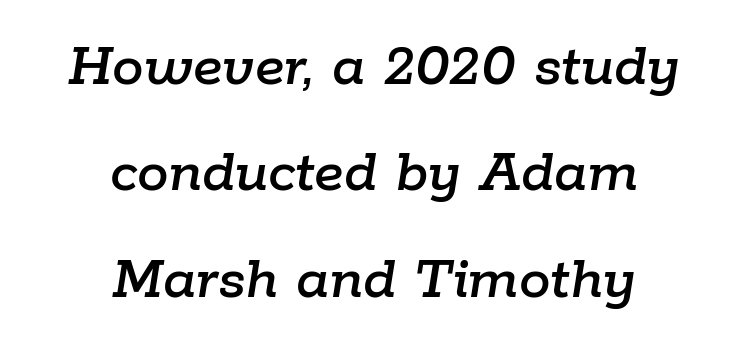
Bare-footed words on every line. Observe the lean: these are italic letterforms. The paragraph shown floats in the horizontal middle. The space between consecutive lines is moderate. A typesetter would call this proportional, since set widths differ per character.
